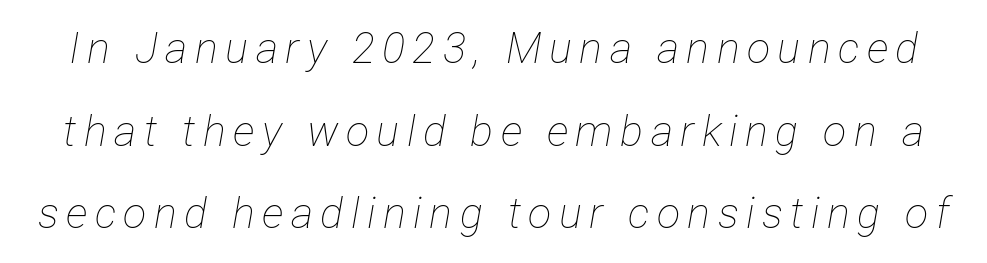
{"italic": "yes", "lean": "right", "slant_degrees": 12, "bold": "no", "weight": "thin", "width": "condensed", "stroke_contrast": "low", "x_height": "medium", "monospaced": "no", "underline": "no", "line_spacing": "loose", "line_spacing_ratio": 1.92, "glyph_px": 43}
